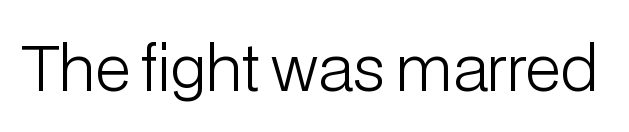
{"serif": "no", "italic": "no", "bold": "no", "weight": "light", "width": "normal", "stroke_contrast": "low", "x_height": "medium", "monospaced": "no", "underline": "no", "letter_spacing": "normal", "letter_spacing_em": 0.0, "glyph_px": 62}
